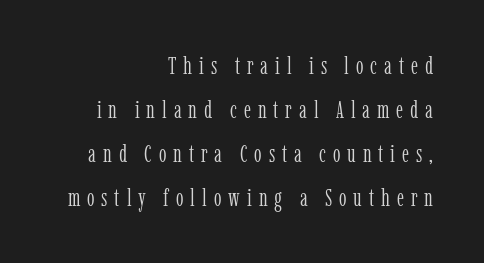
The image shows 24 px text type, upright; set right-aligned, line spacing 1.83x, unusually wide letter spacing (+0.29 em), not underlined.
